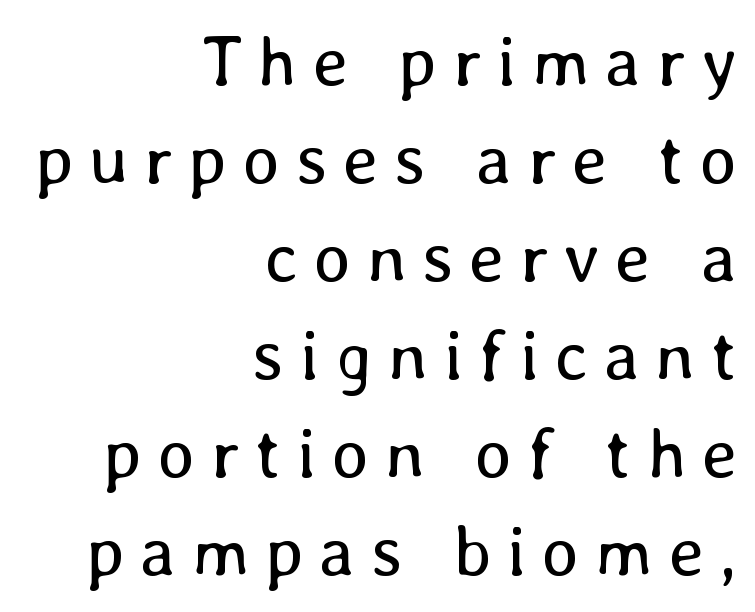
The typesetting does not lean heavy: it is not bold. Think of a printed novel: that variable character pitch is what you see here. Whoever set this chose a conventional vertical rhythm. Check under the words: just untouched page.
